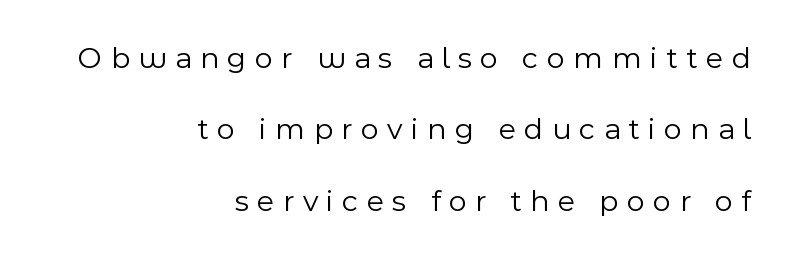
These lines have a slow, spaced-out rhythm from letter to letter. It's the straight-up-and-down kind of type. This rendering uses right alignment, leaving the left contour irregular. The type family on display is of the sans-serif kind. Glance below the letters and you will spot only blank space. This block would shrink considerably if given ordinary leading; it's expanded now.
